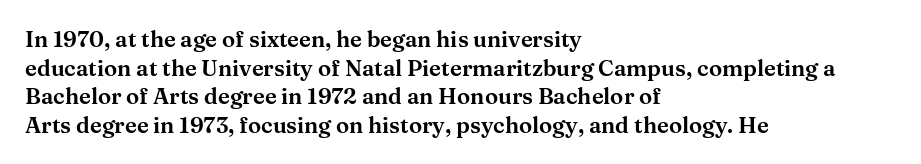
The image shows 22 px text type, upright; set left-aligned, normal line spacing (1.3x), normal letter spacing, not underlined.
